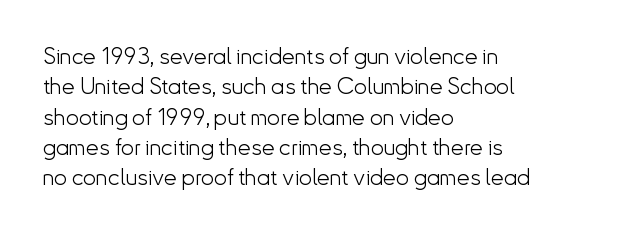
{"italic": "no", "bold": "no", "underline": "no", "align": "left", "line_spacing": "normal", "line_spacing_ratio": 1.32, "letter_spacing": "normal", "letter_spacing_em": 0.0, "glyph_px": 23}
